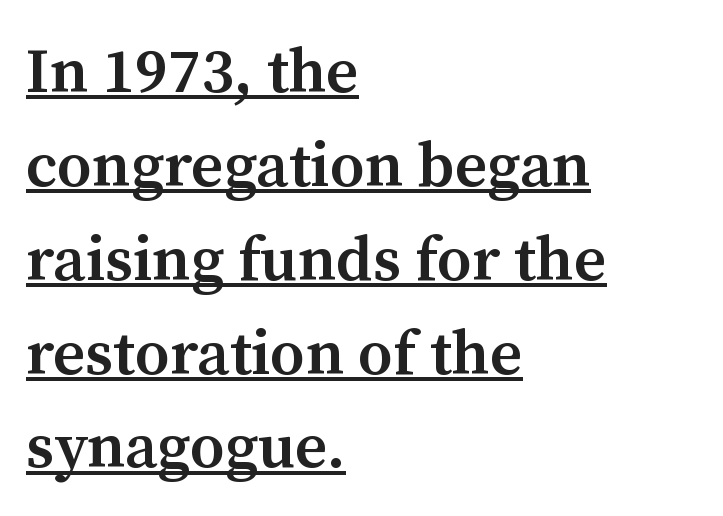
The image shows 63 px semibold serif type, upright; set left-aligned, normal line spacing (1.49x), normal letter spacing, underlined; medium stroke contrast and a medium x-height.
